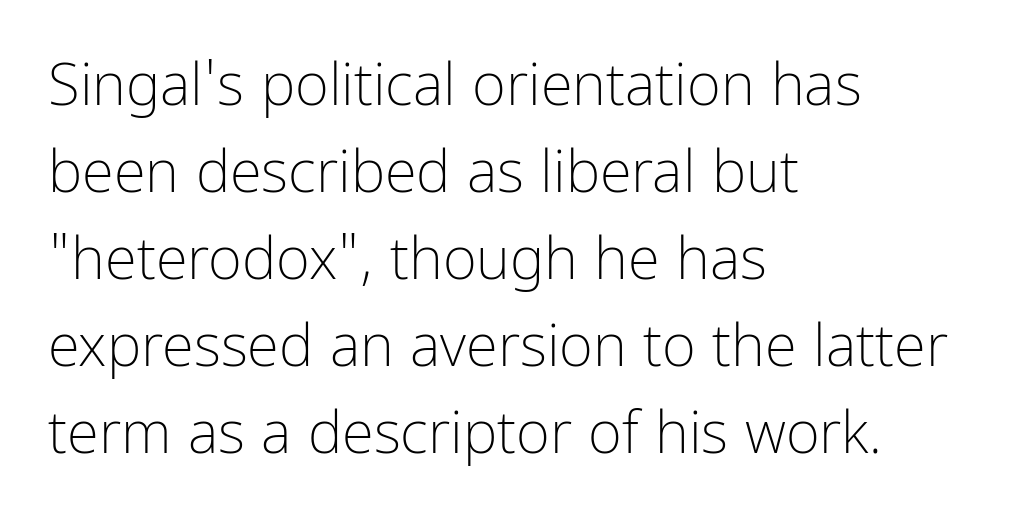
The horizontal fit of the characters is conventional and even. Proportional: the letters do not fall into vertical columns. Regarding serifs, this sample does without them. If you drew a line through each stem, it would be perfectly vertical. The strokes are not fattened; the text isn't bold.
